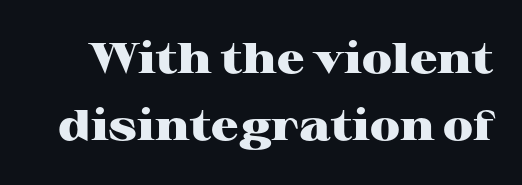
The image shows 43 px heavy, wide serif type, upright; set normal line spacing (1.56x), normal letter spacing, not underlined; high stroke contrast and a medium x-height.
